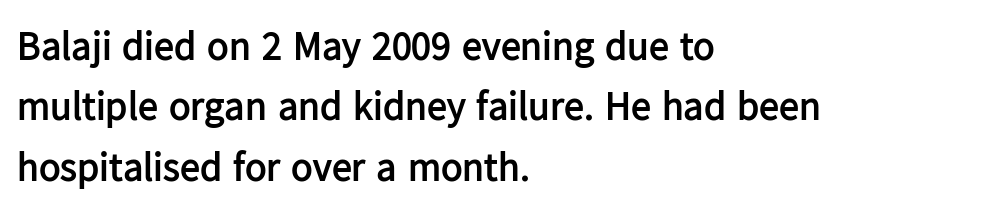
The image shows 40 px semibold sans-serif type, upright; set left-aligned, normal line spacing (1.51x), normal letter spacing, not underlined; low stroke contrast and a medium x-height.
